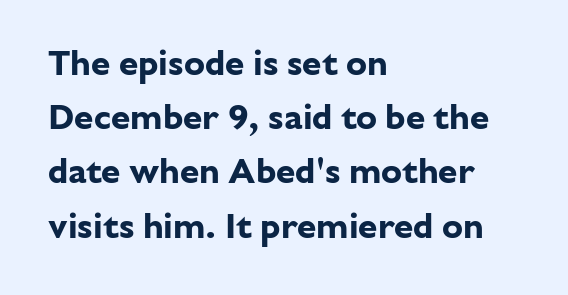
The image shows 35 px bold sans-serif type, upright; set left-aligned, normal line spacing (1.55x), normal letter spacing, not underlined; low stroke contrast and a medium x-height.
